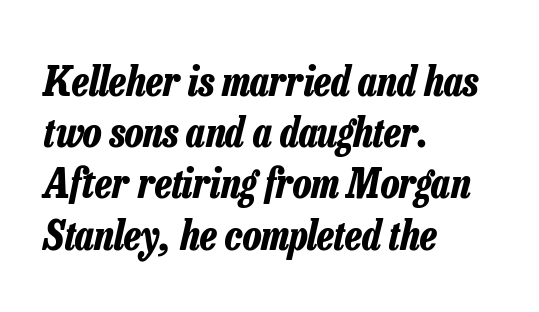
The image shows 41 px bold, condensed type, italic (leaning right); set left-aligned, normal line spacing (1.25x), normal letter spacing, not underlined; low stroke contrast and a medium x-height.
